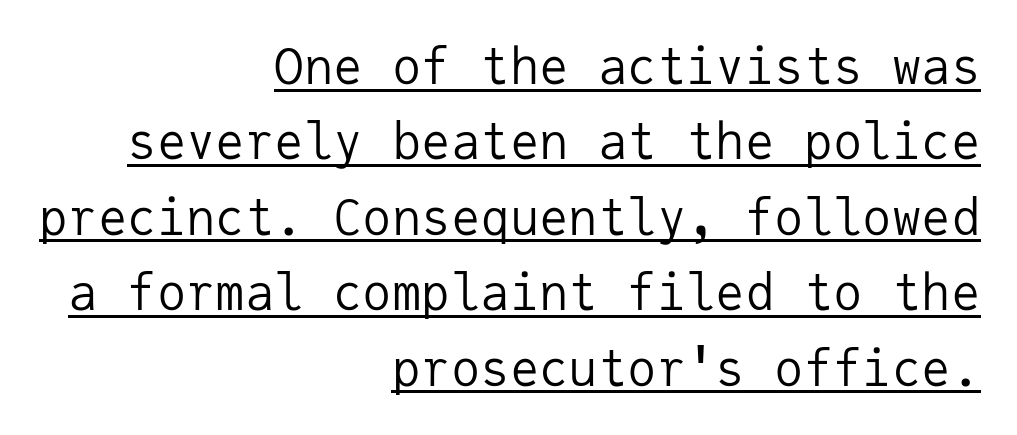
The image shows 49 px regular-weight sans-serif type, upright, monospaced; set right-aligned, normal line spacing (1.54x), normal letter spacing, underlined; low stroke contrast and a medium x-height.
